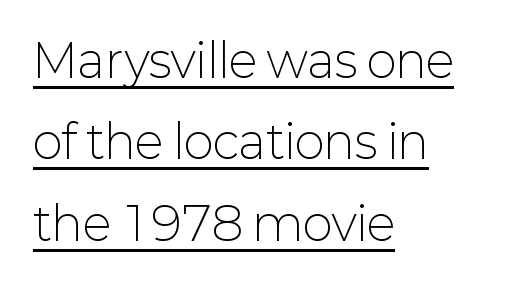
The typesetting does not lean heavy: it is not bold. A sans-serif font was chosen for this passage. Which margin do the lines hug? The left one — the right edge is uneven. The horizontal fit of the characters is conventional and even.
